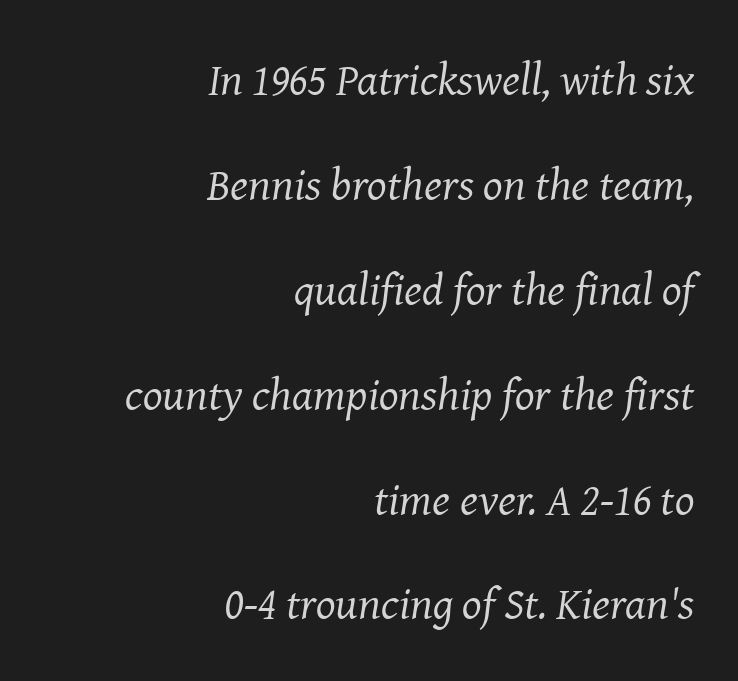
The image shows 46 px regular-weight serif type, italic (leaning right); set right-aligned, loose line spacing (2.28x), normal letter spacing, not underlined; medium stroke contrast and a medium x-height.
